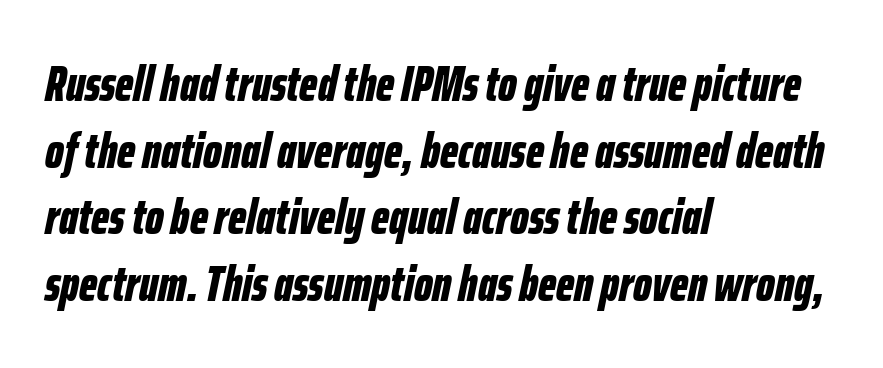
Students, observe: this is what conventionally led text looks like. Nobody drew a line under any word here. This is heavy type, rendered in bold. The lettering tilts uniformly, giving the passage an italic look. Character widths vary here, with narrow letters taking less room than wide ones. Compared with a centered layout, this one pins lines to the left instead.
